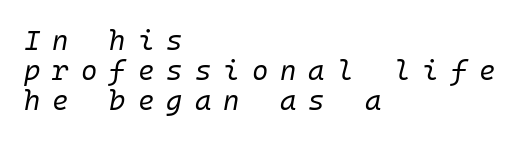
The image shows 28 px regular-weight type, italic (leaning right); set left-aligned, tight line spacing (1.07x), unusually wide letter spacing (+0.43 em), not underlined; low stroke contrast and a medium x-height.
